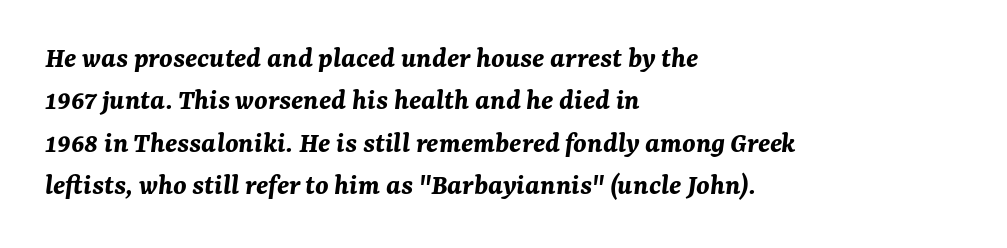
These lines sit exactly where default settings would place them. What stands out about the letter spacing? Nothing — it is the standard amount. These words are printed bold, with thick strokes throughout. Note the varied advance widths — an 'i' is clearly narrower than an 'm'. These lines were composed using italics.
